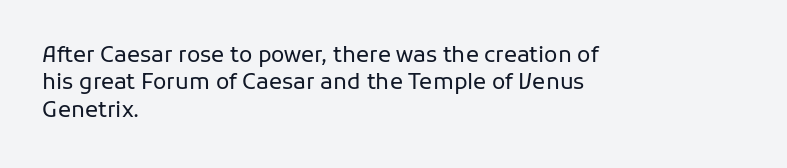
{"italic": "no", "bold": "no", "underline": "no", "align": "left", "line_spacing": "normal", "line_spacing_ratio": 1.25, "letter_spacing": "normal", "letter_spacing_em": 0.0, "glyph_px": 22}
